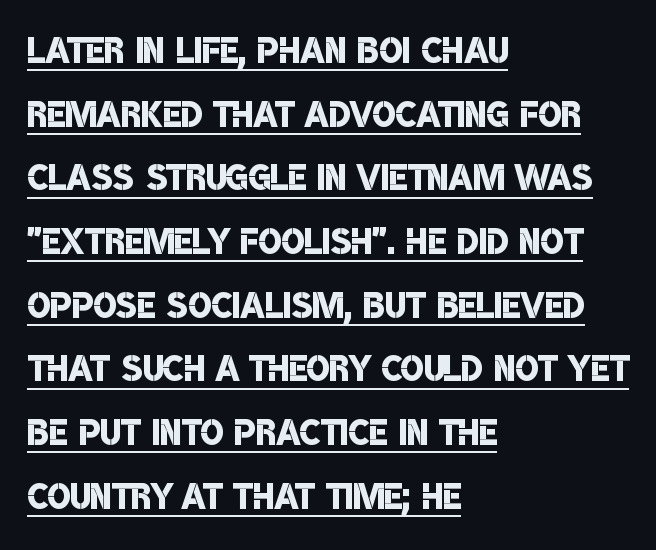
Q: Is the text bold? A: Semi-bold.
Q: Is the typeface a serif or a sans-serif typeface? A: Sans-serif.
Q: Is the text underlined? A: Yes.
Q: How is the paragraph aligned? A: Left-aligned.
Q: Is the spacing between letters normal or unusually wide? A: Normal.
Q: Is the spacing between lines tight, normal or loose? A: Normal.
Q: Width (condensed, normal, or wide)? A: Condensed.
Q: Stroke contrast? A: Low.
Q: x-height? A: Large.
Q: Monospaced? A: No.
